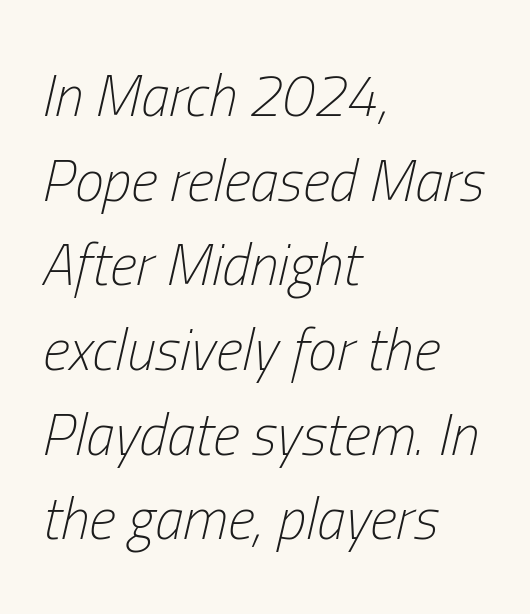
Q: Is the text bold? A: No.
Q: Is the text italic (slanted)? A: Yes, it leans right by about 13 degrees.
Q: Is the text underlined? A: No.
Q: How is the paragraph aligned? A: Left-aligned.
Q: Is the spacing between letters normal or unusually wide? A: Normal.
Q: Is the spacing between lines tight, normal or loose? A: Normal.
Q: Width (condensed, normal, or wide)? A: Condensed.
Q: Stroke contrast? A: Low.
Q: x-height? A: Medium.
Q: Monospaced? A: No.
